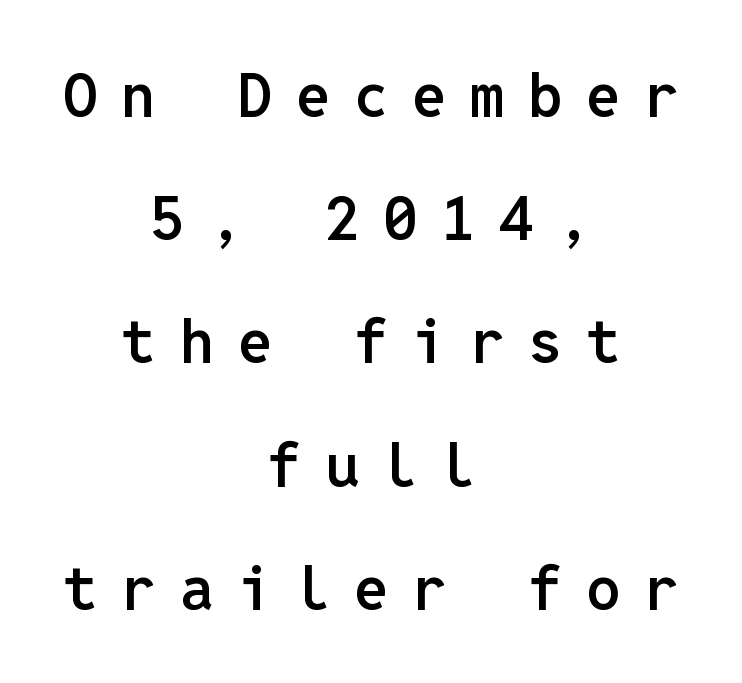
The glyphs have the mass of a demibold cut, below bold. Unmarked baselines from the first word to the last. Whoever set this chose breathing room over compactness in the vertical rhythm. Tracking value appears strongly positive — letters spread wide. Style check: upright. I'd call this a sans setting — the letters go barefoot.
